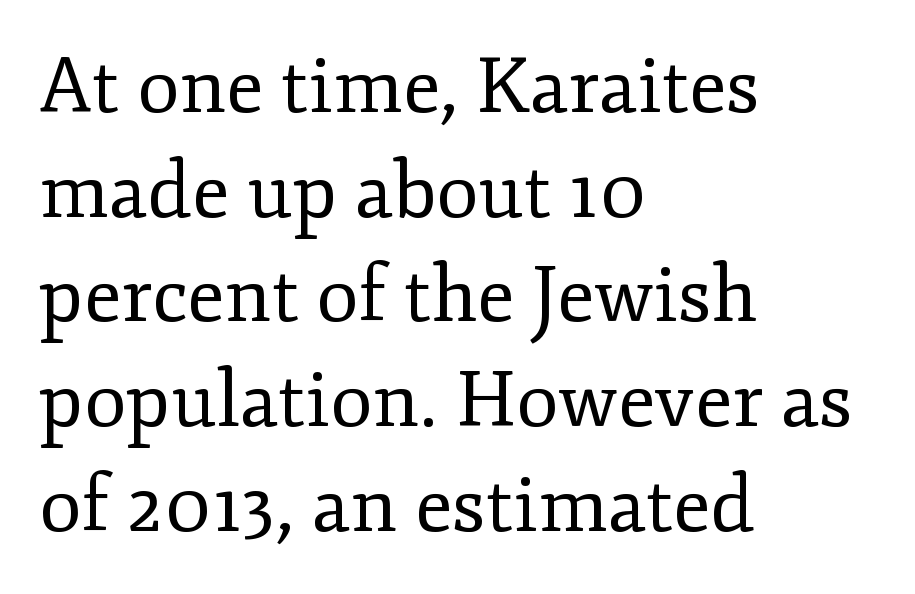
{"serif": "yes", "italic": "no", "bold": "no", "weight": "regular", "width": "normal", "stroke_contrast": "low", "x_height": "small", "monospaced": "no", "underline": "no", "align": "left", "line_spacing": "normal", "line_spacing_ratio": 1.36, "letter_spacing": "normal", "letter_spacing_em": 0.0, "glyph_px": 77}
